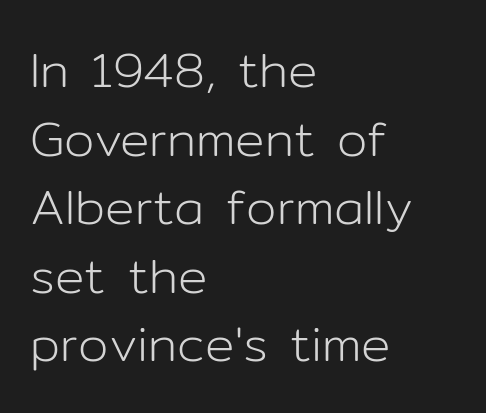
The face used here is proportionally spaced, like ordinary book or web type. Interline gaps are of average width in this sample. Nope, not italic — everything's standing straight. Short note: letters normally spaced. Words float on clear page, feet unadorned.
